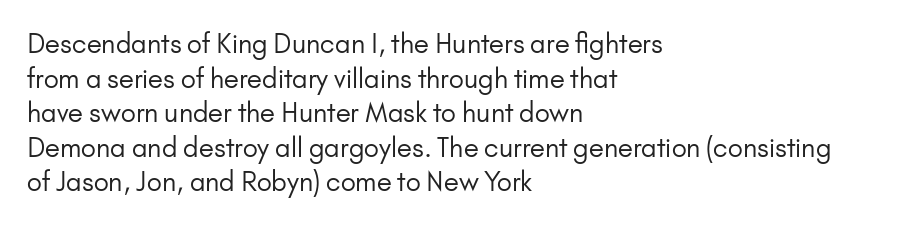
{"italic": "no", "bold": "no", "underline": "no", "align": "left", "line_spacing": "normal", "line_spacing_ratio": 1.33, "letter_spacing": "normal", "letter_spacing_em": 0.0, "glyph_px": 26}
